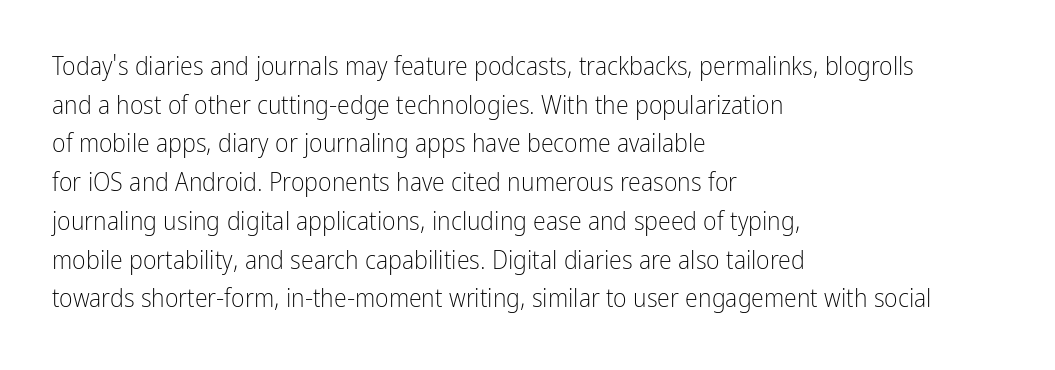
{"italic": "no", "bold": "no", "underline": "no", "align": "left", "line_spacing": "normal", "line_spacing_ratio": 1.49, "letter_spacing": "normal", "letter_spacing_em": 0.0, "glyph_px": 26}
